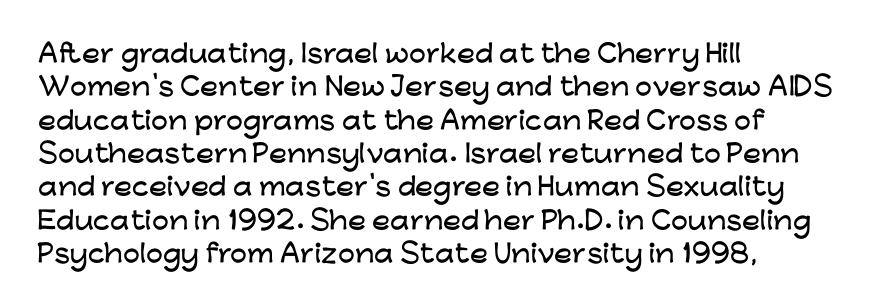
Q: Is the text italic (slanted)? A: No, it is upright.
Q: Is the text underlined? A: No.
Q: How is the paragraph aligned? A: Left-aligned.
Q: Is the spacing between letters normal or unusually wide? A: Normal.
Q: Is the spacing between lines tight, normal or loose? A: Normal.
